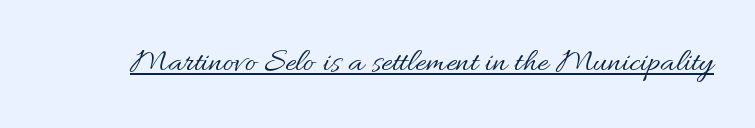
The passage shown is not bold in any degree. Nothing unusual about the tracking: characters are spaced as the font intends. Check the space under the baseline: a stroke is drawn there. Here the designer chose a conventional face with non-uniform glyph widths.
